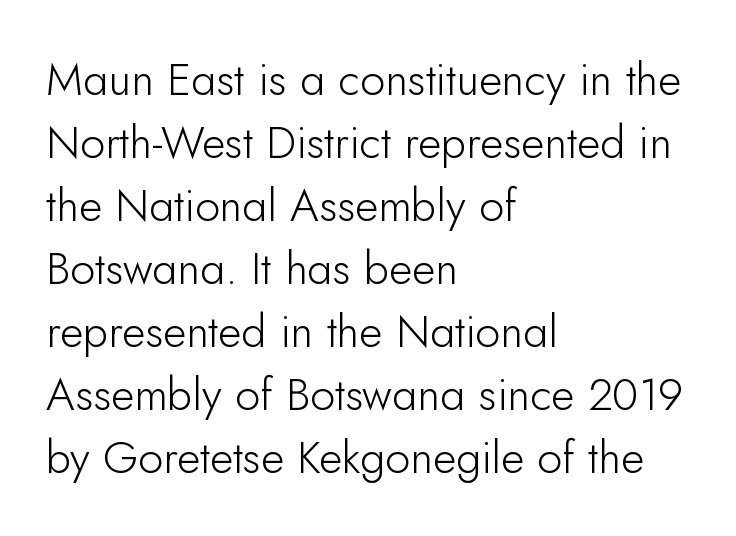
The image shows 45 px light sans-serif type, upright; set left-aligned, normal line spacing (1.4x), normal letter spacing, not underlined; low stroke contrast and a small x-height.
